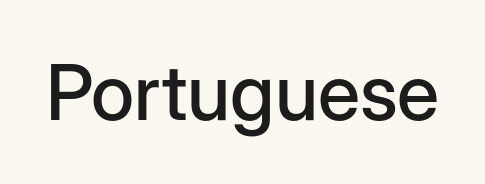
The image shows 77 px sans-serif type, upright; set normal letter spacing, not underlined; low stroke contrast and a medium x-height.
